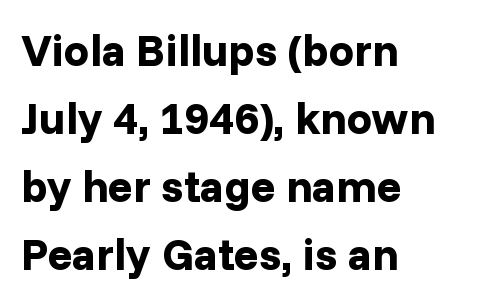
Q: Is the text bold? A: Yes.
Q: Is the text italic (slanted)? A: No, it is upright.
Q: Is the typeface a serif or a sans-serif typeface? A: Sans-serif.
Q: Is the text underlined? A: No.
Q: How is the paragraph aligned? A: Left-aligned.
Q: Is the spacing between letters normal or unusually wide? A: Normal.
Q: Is the spacing between lines tight, normal or loose? A: Normal.
Q: Width (condensed, normal, or wide)? A: Normal.
Q: Stroke contrast? A: Low.
Q: x-height? A: Medium.
Q: Monospaced? A: No.
